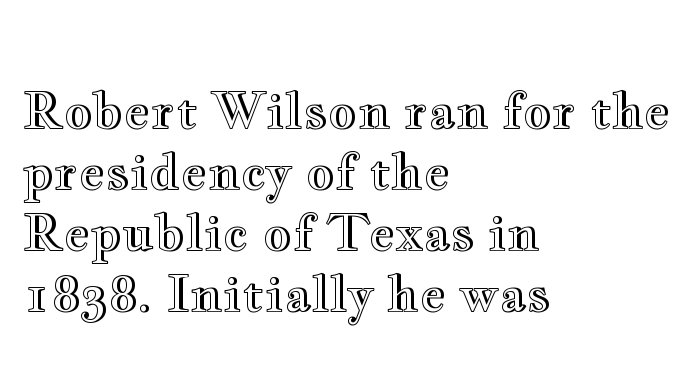
Characters follow at the spacing the type designer built in. Quick note: not italic, upright. The compositor pushed each line to the left boundary. The strip under each line holds only bare page. The face used here is proportionally spaced, like ordinary book or web type.
